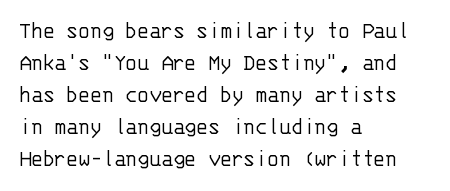
{"italic": "no", "bold": "no", "underline": "no", "align": "left", "line_spacing": "normal", "line_spacing_ratio": 1.33, "letter_spacing": "normal", "letter_spacing_em": 0.0, "glyph_px": 24}
